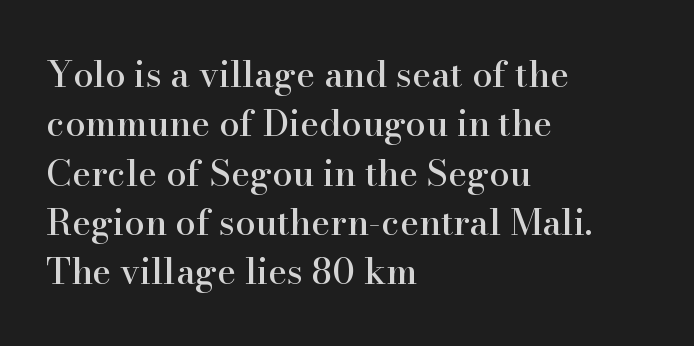
The image shows 36 px serif type, upright; set left-aligned, normal line spacing (1.37x), normal letter spacing, not underlined; high stroke contrast and a small x-height.
